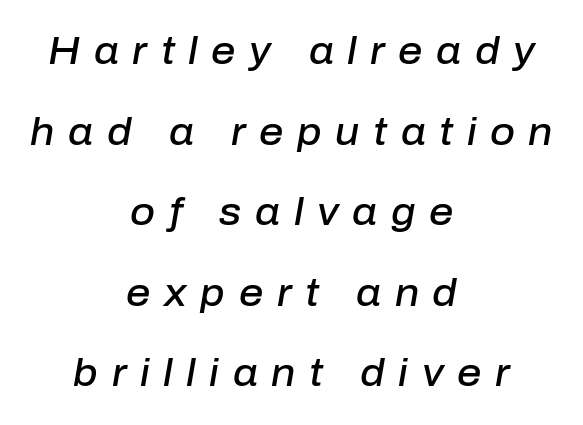
Notice the strokes are somewhat thickened but not fully heavy: this is a semibold. The rendering uses natural spacing where letterforms have individual widths. The space beneath each line is pristine and unruled. The passage shown has open, widely tracked lettering throughout.
